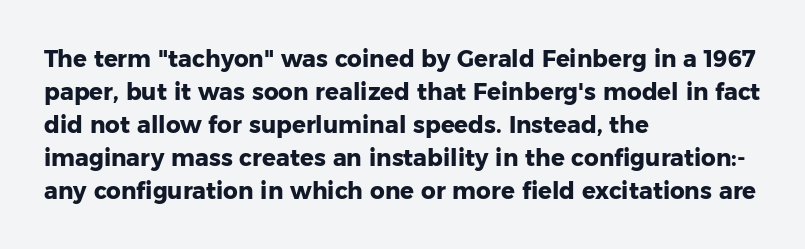
{"italic": "no", "bold": "yes", "underline": "no", "align": "left", "line_spacing": "normal", "line_spacing_ratio": 1.43, "letter_spacing": "normal", "letter_spacing_em": 0.0, "glyph_px": 23}
